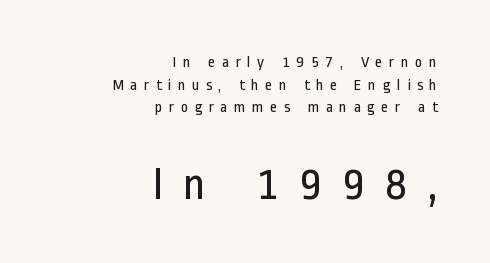
{"serif": "no", "italic": "no", "bold": "no", "weight": "regular", "width": "condensed", "stroke_contrast": "low", "x_height": "medium", "monospaced": "no", "underline": "no", "align": "right", "line_spacing": "normal", "line_spacing_ratio": 1.42, "letter_spacing": "wide", "letter_spacing_em": 0.39, "larger_block": "second", "size_ratio": 2.94, "glyph_px": 47}
